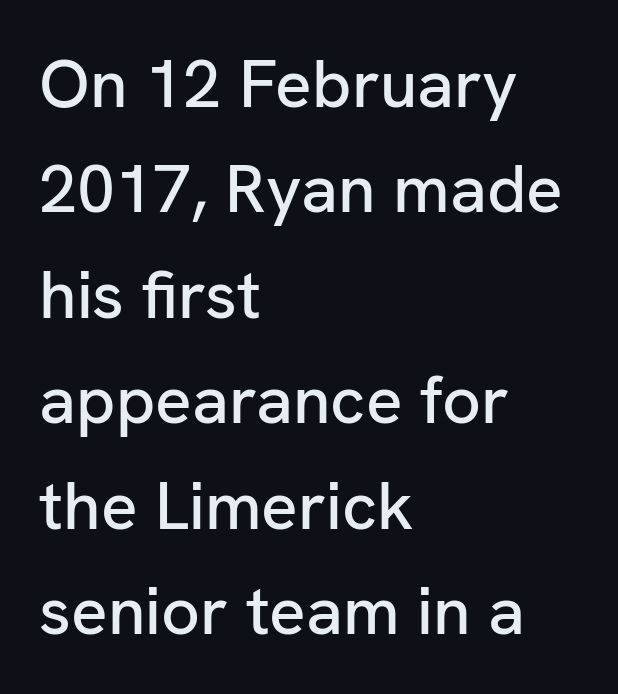
This is sans-serif lettering, the kind often seen on screens and signage. Where is the straight margin? On the left. Does extra space separate the letters? No, they use regular spacing. Do the characters align in a grid? No, the font is proportional.
